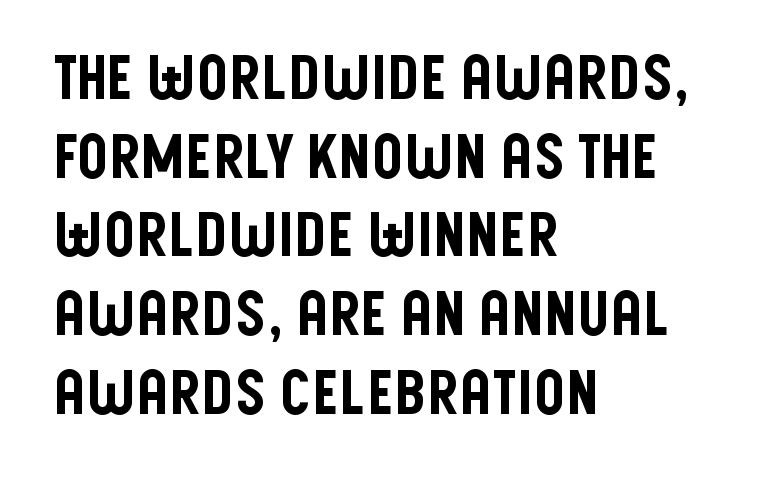
The image shows 61 px condensed sans-serif type, upright; set left-aligned, normal line spacing (1.29x), normal letter spacing, not underlined; low stroke contrast and a large x-height.
